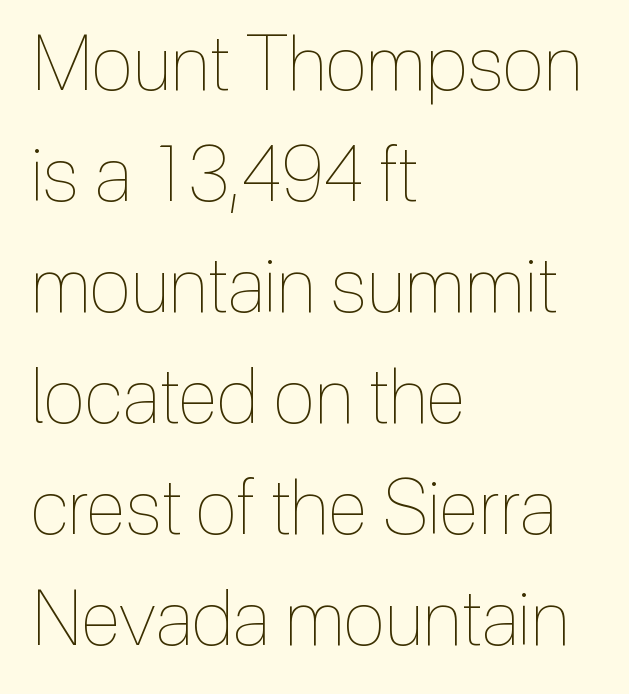
{"italic": "no", "bold": "no", "weight": "thin", "width": "condensed", "x_height": "medium", "monospaced": "no", "underline": "no", "align": "left", "line_spacing": "normal", "line_spacing_ratio": 1.46, "letter_spacing": "normal", "letter_spacing_em": 0.0, "glyph_px": 76}
